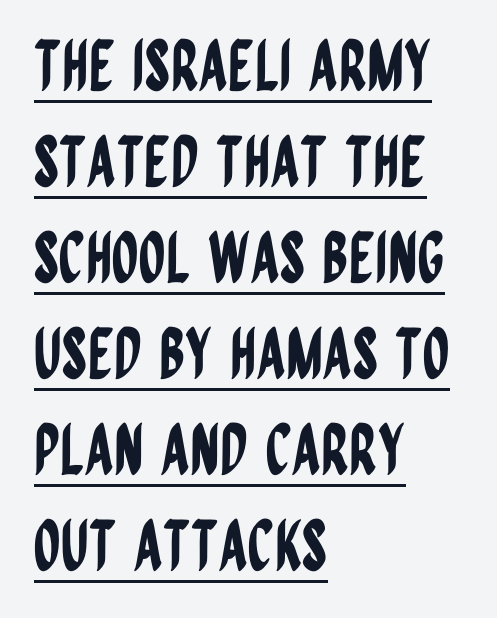
The image shows 69 px condensed sans-serif type, upright; set left-aligned, normal line spacing (1.39x), normal letter spacing, underlined; low stroke contrast and a large x-height.
